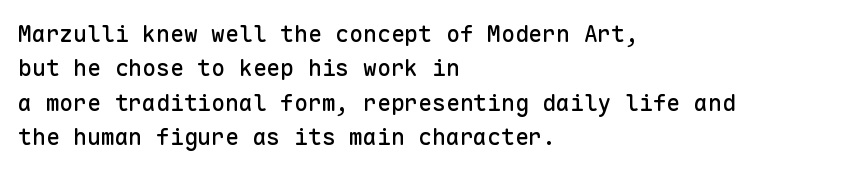
{"italic": "no", "underline": "no", "align": "left", "line_spacing": "normal", "line_spacing_ratio": 1.5, "letter_spacing": "normal", "letter_spacing_em": 0.0, "glyph_px": 23}
